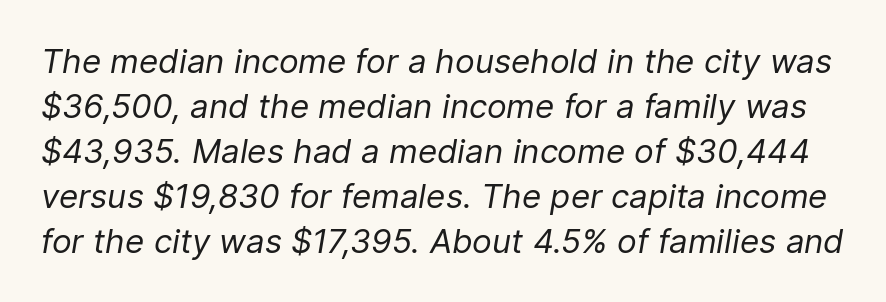
Q: Is the text bold? A: No.
Q: Is the text italic (slanted)? A: Yes, it leans right by about 9 degrees.
Q: Is the text underlined? A: No.
Q: Is the spacing between letters normal or unusually wide? A: Normal.
Q: Is the spacing between lines tight, normal or loose? A: Normal.
Q: Width (condensed, normal, or wide)? A: Normal.
Q: Stroke contrast? A: Low.
Q: x-height? A: Medium.
Q: Monospaced? A: No.
